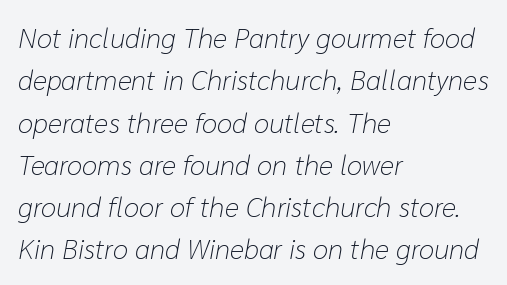
Q: Is the text bold? A: No.
Q: Is the text italic (slanted)? A: Yes, it leans right by about 10 degrees.
Q: Is the text underlined? A: No.
Q: How is the paragraph aligned? A: Left-aligned.
Q: Is the spacing between letters normal or unusually wide? A: Normal.
Q: Is the spacing between lines tight, normal or loose? A: Normal.
Q: Width (condensed, normal, or wide)? A: Normal.
Q: Stroke contrast? A: Low.
Q: x-height? A: Medium.
Q: Monospaced? A: No.
